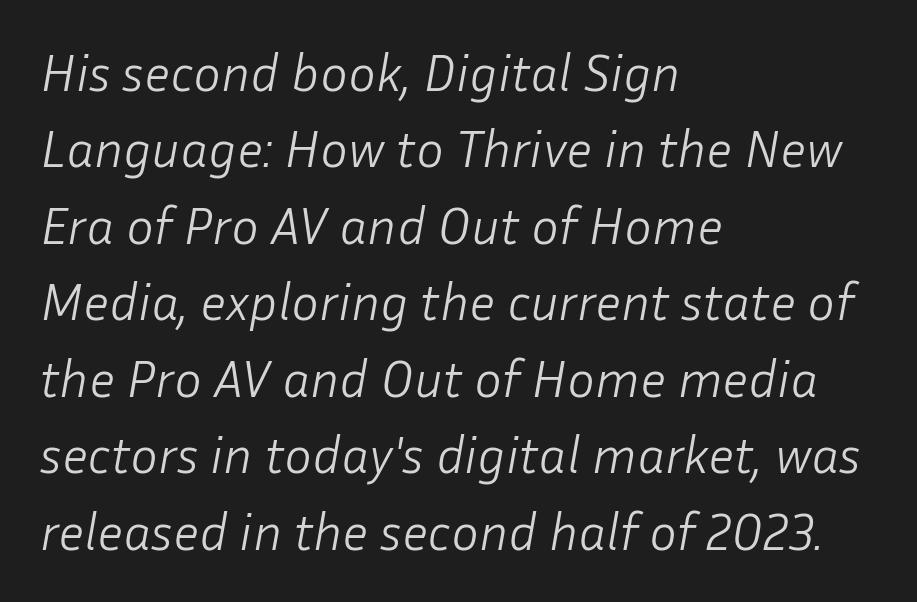
Beneath every word, the page is bare. Letter spacing: default. This sample has the flowing, uneven cadence of proportional lettering. A typesetter would call this leading conventional body-copy spacing. Stem width sits at or under what a default text font uses.
